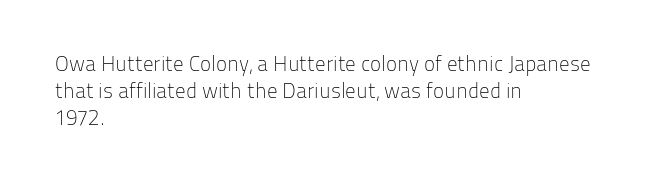
The passage shown is not underscored anywhere. Summary of vertical rhythm: regular, with standard interline spacing. The rag falls on the right side of this text block. Notice how the stems are strictly vertical — no italics here. Vertical stems look standard width or narrower in stroke.
